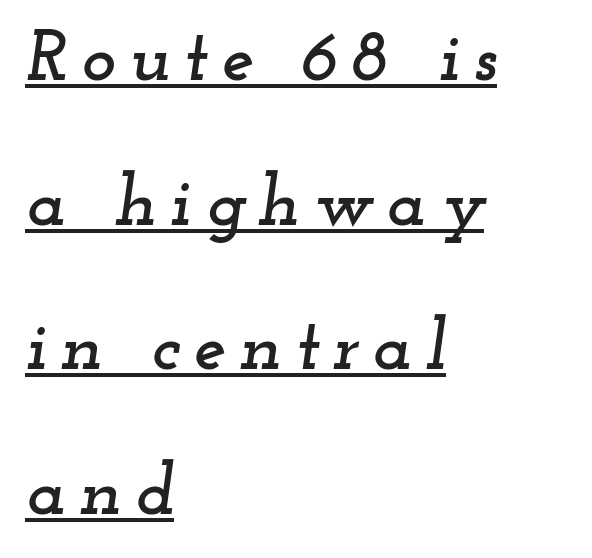
A typesetter would label this face a serif. A student would call this left alignment; a typographer would say flush left, rag right. Regarding leading, the lines here are spaced well apart. Quick note: underline on.
